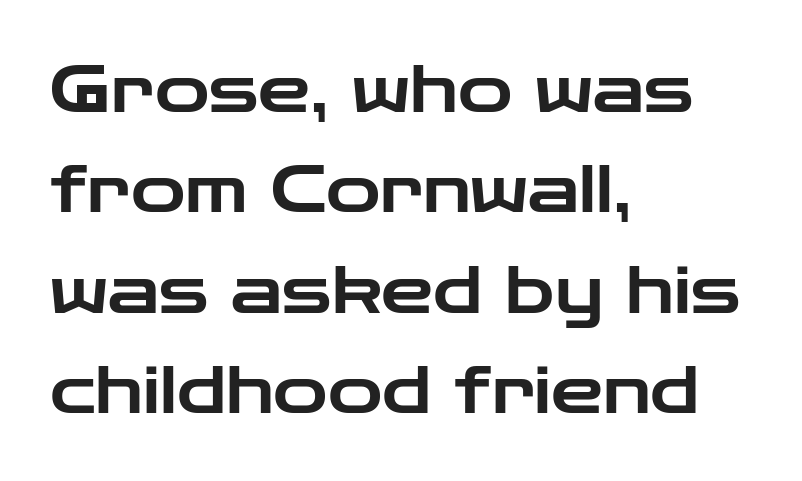
Q: Is the text italic (slanted)? A: No, it is upright.
Q: Is the typeface a serif or a sans-serif typeface? A: Sans-serif.
Q: Is the text underlined? A: No.
Q: How is the paragraph aligned? A: Left-aligned.
Q: Is the spacing between letters normal or unusually wide? A: Normal.
Q: Is the spacing between lines tight, normal or loose? A: Normal.
Q: Width (condensed, normal, or wide)? A: Wide.
Q: Stroke contrast? A: Low.
Q: x-height? A: Medium.
Q: Monospaced? A: No.
